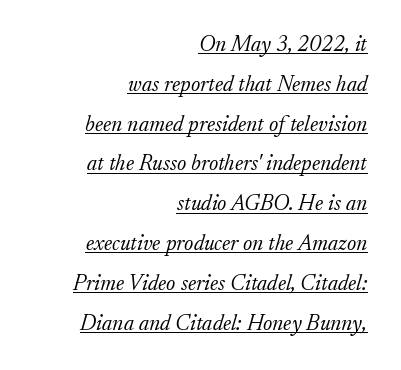
{"italic": "yes", "lean": "right", "slant_degrees": 17, "bold": "no", "underline": "yes", "align": "right", "line_spacing_ratio": 1.81, "letter_spacing": "normal", "letter_spacing_em": 0.0, "glyph_px": 22}
